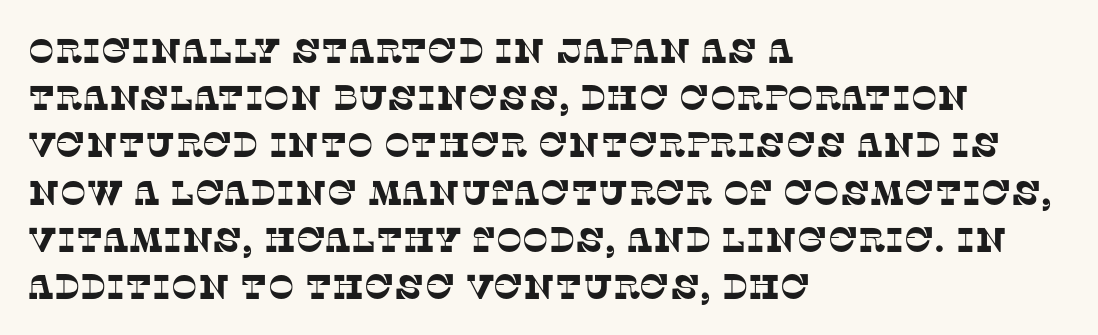
{"serif": "yes", "width": "normal", "stroke_contrast": "low", "x_height": "large", "monospaced": "no", "underline": "no", "align": "left", "line_spacing": "normal", "line_spacing_ratio": 1.35, "letter_spacing": "normal", "letter_spacing_em": 0.0, "glyph_px": 35}
